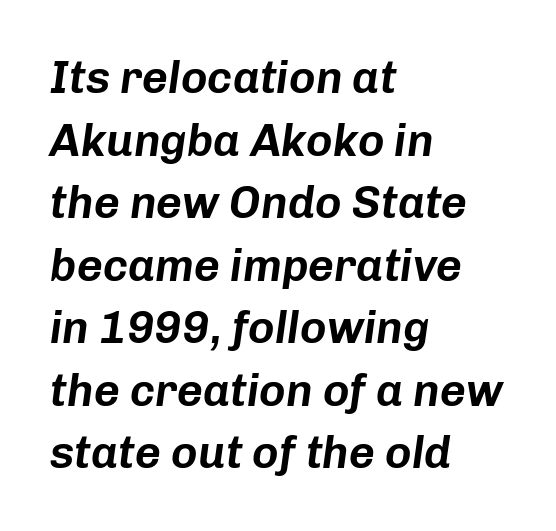
Q: Is the text italic (slanted)? A: Yes, it leans right by about 8 degrees.
Q: Is the text underlined? A: No.
Q: How is the paragraph aligned? A: Left-aligned.
Q: Is the spacing between letters normal or unusually wide? A: Normal.
Q: Is the spacing between lines tight, normal or loose? A: Normal.
Q: Width (condensed, normal, or wide)? A: Normal.
Q: Stroke contrast? A: Low.
Q: x-height? A: Medium.
Q: Monospaced? A: No.
